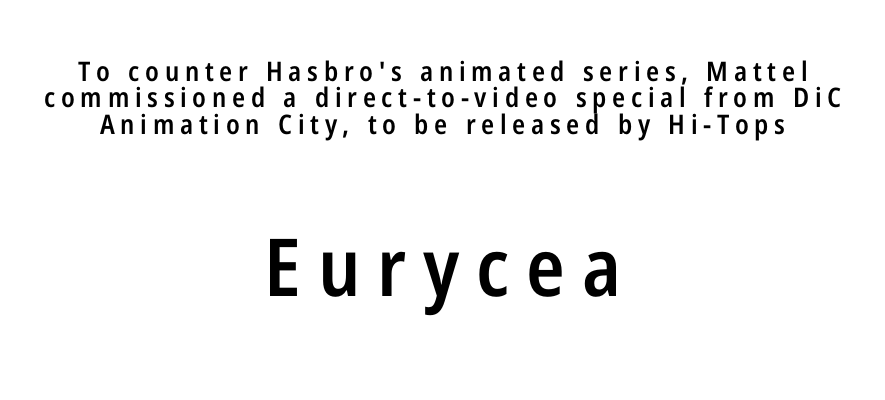
Q: Is the text bold? A: Semi-bold.
Q: Is the text italic (slanted)? A: No, it is upright.
Q: Is the typeface a serif or a sans-serif typeface? A: Sans-serif.
Q: Is the text underlined? A: No.
Q: How is the paragraph aligned? A: Centered.
Q: Is the spacing between letters normal or unusually wide? A: Unusually wide.
Q: Is the spacing between lines tight, normal or loose? A: Tight.
Q: Which block of text is set in a larger size, the first (top) or the second (bottom)? A: The second (bottom) one.
Q: Width (condensed, normal, or wide)? A: Condensed.
Q: Stroke contrast? A: Low.
Q: x-height? A: Medium.
Q: Monospaced? A: No.
